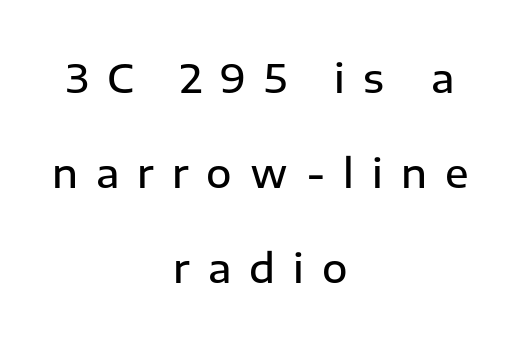
{"serif": "no", "italic": "no", "bold": "semi", "weight": "semibold", "width": "normal", "stroke_contrast": "low", "x_height": "medium", "monospaced": "no", "underline": "no", "align": "center", "line_spacing": "loose", "line_spacing_ratio": 2.44, "letter_spacing": "wide", "letter_spacing_em": 0.46, "glyph_px": 39}
